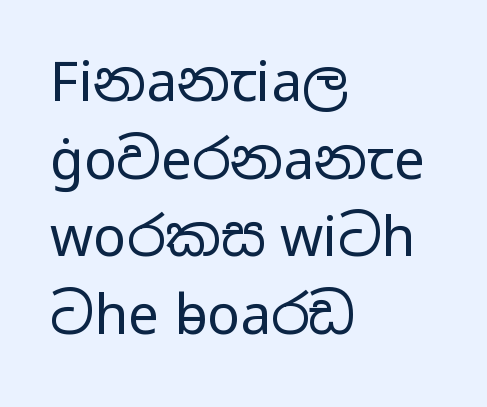
The image shows 55 px regular-weight, wide sans-serif type, upright; set left-aligned, normal line spacing (1.41x), normal letter spacing, not underlined; low stroke contrast and a medium x-height.
